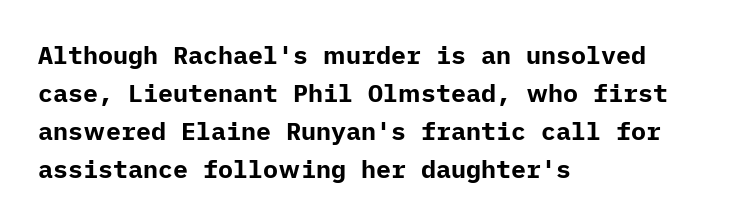
Leftover space on each line is placed entirely after the last word. Normally led — the rows are evenly, conventionally spaced. Type without underlining. Here the glyphs are tracked normally, forming tight word shapes.
